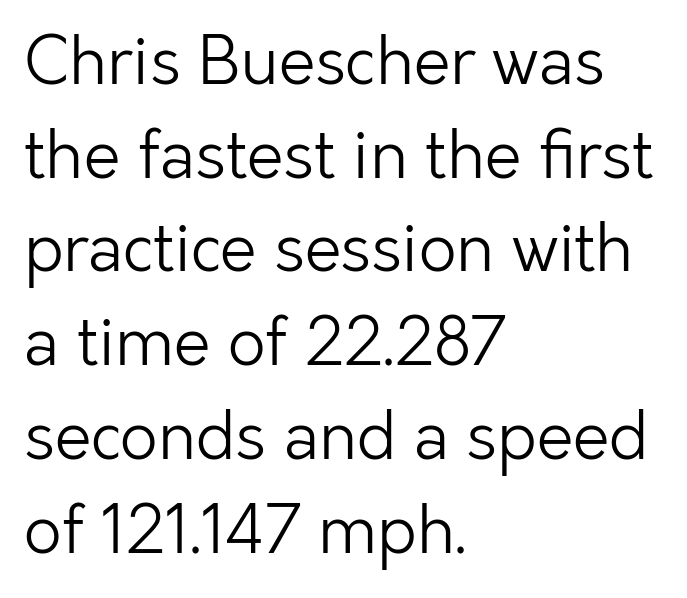
The image shows 66 px light sans-serif type, upright; set left-aligned, normal line spacing (1.42x), normal letter spacing, not underlined; low stroke contrast and a medium x-height.
